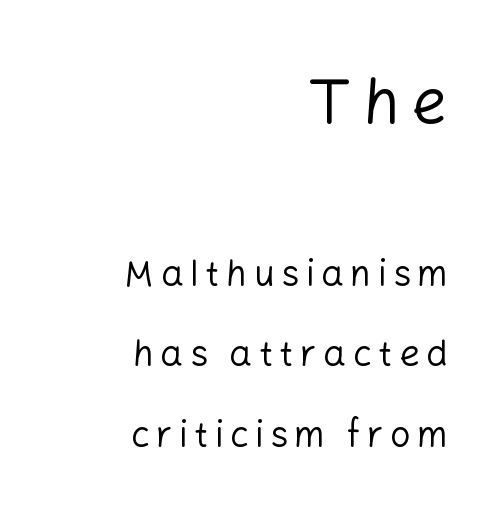
Q: Is the text bold? A: No.
Q: Is the text italic (slanted)? A: No, it is upright.
Q: Is the typeface a serif or a sans-serif typeface? A: Sans-serif.
Q: Is the text underlined? A: No.
Q: How is the paragraph aligned? A: Right-aligned.
Q: Is the spacing between lines tight, normal or loose? A: Loose.
Q: Which block of text is set in a larger size, the first (top) or the second (bottom)? A: The first (top) one.
Q: Width (condensed, normal, or wide)? A: Normal.
Q: Stroke contrast? A: Low.
Q: x-height? A: Medium.
Q: Monospaced? A: No.
